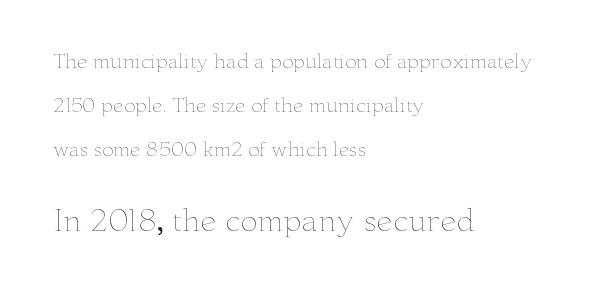
{"italic": "no", "bold": "no", "weight": "thin", "width": "wide", "stroke_contrast": "low", "x_height": "small", "monospaced": "no", "underline": "no", "align": "left", "line_spacing": "loose", "line_spacing_ratio": 2.31, "letter_spacing": "normal", "letter_spacing_em": 0.0, "larger_block": "second", "size_ratio": 1.53, "glyph_px": 29}
